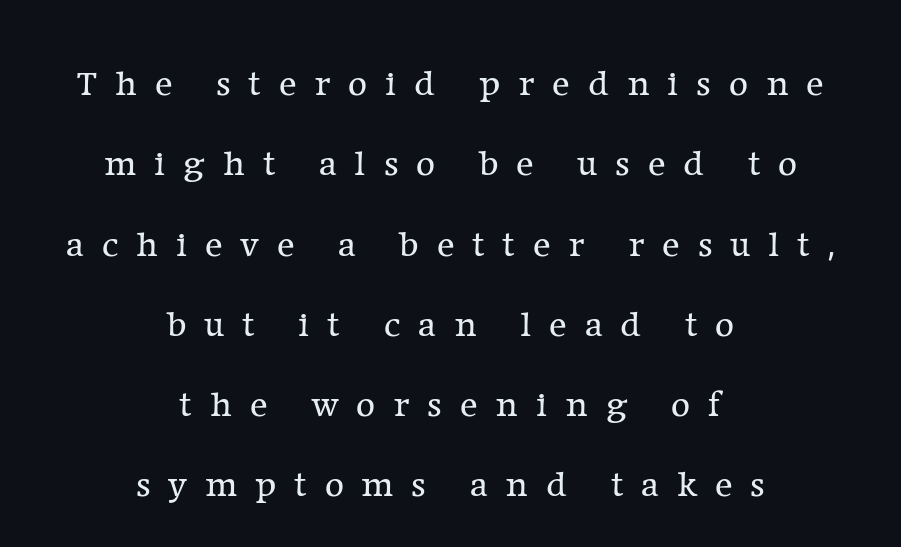
The image shows 37 px regular-weight serif type, upright; set centered, loose line spacing (2.17x), unusually wide letter spacing (+0.48 em), not underlined; low stroke contrast and a medium x-height.
